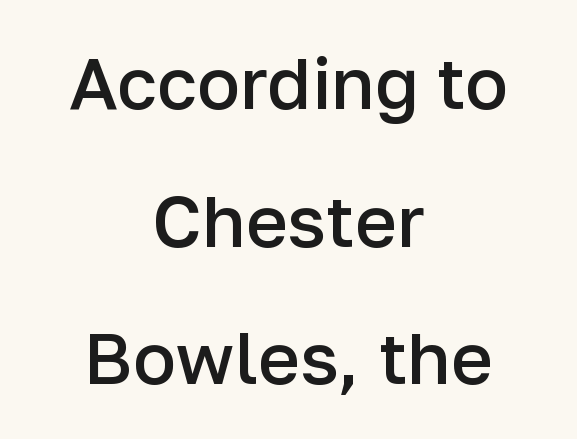
Posture: vertical. Vertical spacing — loose. The typesetter chose a symmetrical, centered arrangement here. The rendering uses natural spacing where letterforms have individual widths. The space directly below the letters is spotless.
